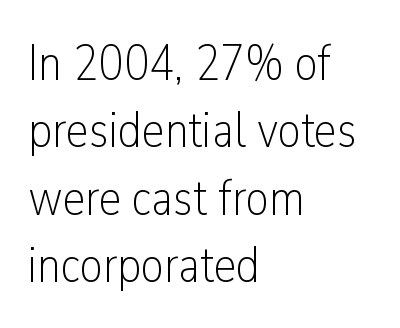
The space between consecutive lines is moderate. This sample is left-justified, so line endings fall wherever the words run out. A light-to-regular cut is what we see here. Beneath every word, the page is bare. Look at the bottom of the vertical strokes: they stop flat, with no serifs.
